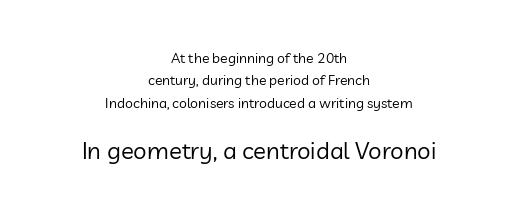
Q: Is the text bold? A: No.
Q: Is the text italic (slanted)? A: No, it is upright.
Q: Is the text underlined? A: No.
Q: How is the paragraph aligned? A: Centered.
Q: Is the spacing between letters normal or unusually wide? A: Normal.
Q: Is the spacing between lines tight, normal or loose? A: Normal.
Q: Which block of text is set in a larger size, the first (top) or the second (bottom)? A: The second (bottom) one.
